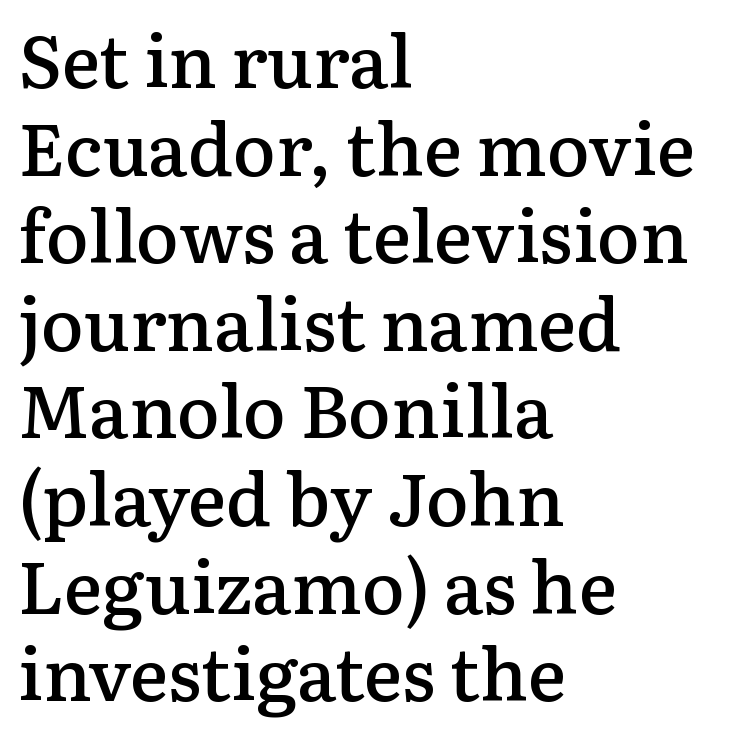
Stems and bowls a touch heavier than normal — semibold. Proportional: the letters do not fall into vertical columns. Standard letterfit; no display-style spreading of the glyphs. Layout note: lines flush left. Posture: upright roman. Little horizontal feet cap the strokes, marking this as serif type.
